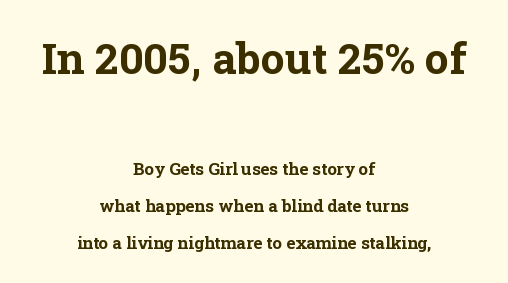
{"serif": "yes", "italic": "no", "bold": "yes", "weight": "bold", "width": "normal", "stroke_contrast": "low", "x_height": "medium", "monospaced": "no", "underline": "no", "align": "center", "line_spacing": "loose", "line_spacing_ratio": 2.19, "letter_spacing": "normal", "letter_spacing_em": 0.0, "larger_block": "first", "size_ratio": 2.53, "glyph_px": 43}
